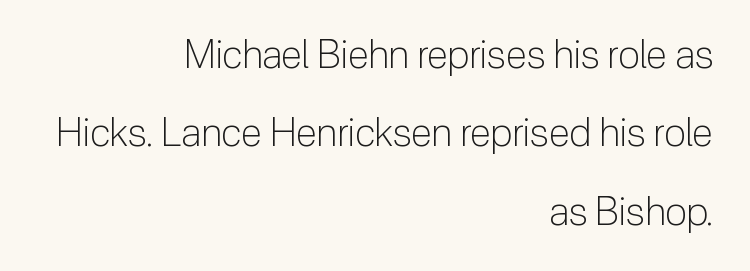
{"serif": "no", "italic": "no", "bold": "no", "weight": "light", "width": "normal", "stroke_contrast": "low", "x_height": "medium", "monospaced": "no", "underline": "no", "align": "right", "line_spacing": "loose", "line_spacing_ratio": 2.01, "letter_spacing": "normal", "letter_spacing_em": 0.0, "glyph_px": 39}
